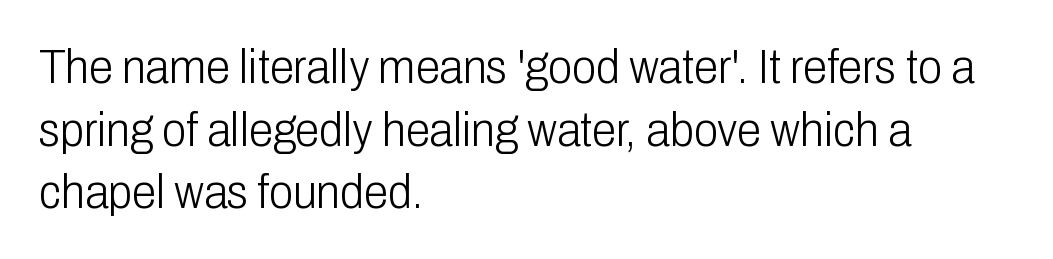
The image shows 49 px light, condensed sans-serif type, upright; set left-aligned, normal line spacing (1.28x), normal letter spacing, not underlined; low stroke contrast and a medium x-height.
